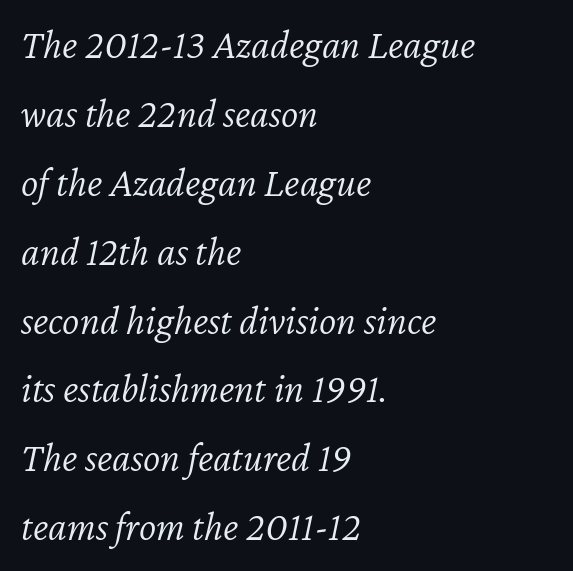
Notice how the stems are inclined rather than vertical — that's the hallmark of italics. Tracking here is standard; glyphs follow each other at the usual distance. The lines sit at an ordinary, default distance from one another. Horizontally, the lines are justified to the leading edge only. Stems and bowls with no extra thickness — not bold.
